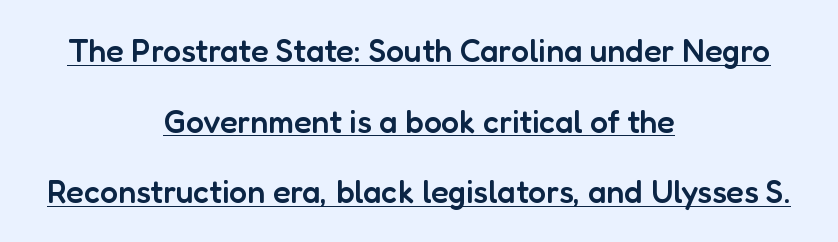
{"serif": "no", "italic": "no", "bold": "semi", "weight": "semibold", "width": "normal", "stroke_contrast": "low", "x_height": "medium", "monospaced": "no", "underline": "yes", "align": "center", "line_spacing": "loose", "line_spacing_ratio": 2.21, "letter_spacing": "normal", "letter_spacing_em": 0.0, "glyph_px": 32}
